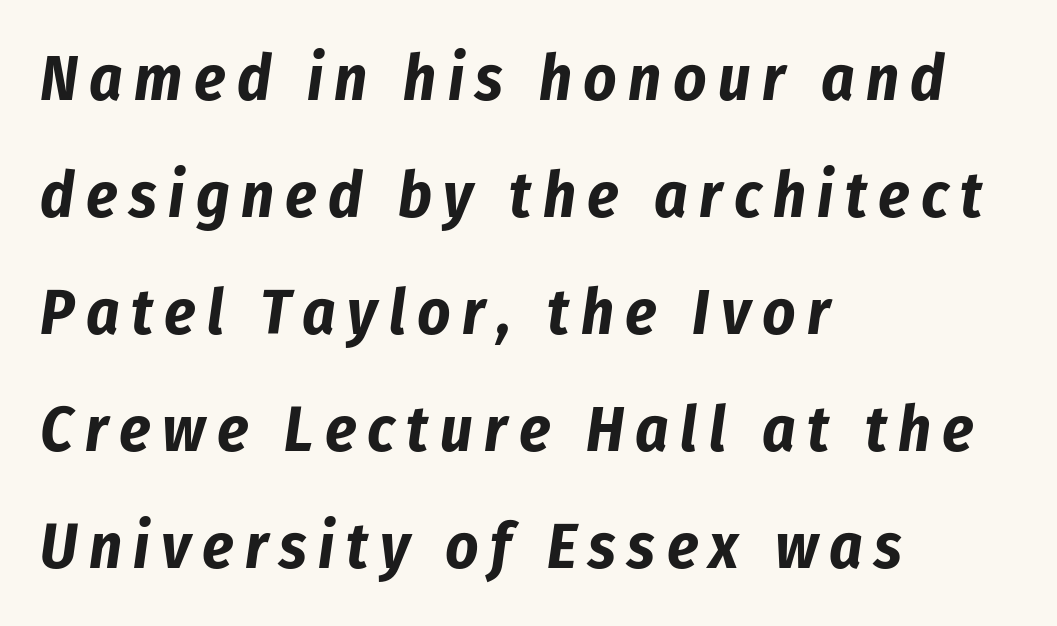
A dark, heavy texture on the line: the type is bold. Where is the straight margin? On the left. Is the type slanted? Yes — the strokes lean at a clear angle. Looks like regular typesetting: each glyph gets only the width it needs. Check the space under the baseline: it is left empty.
